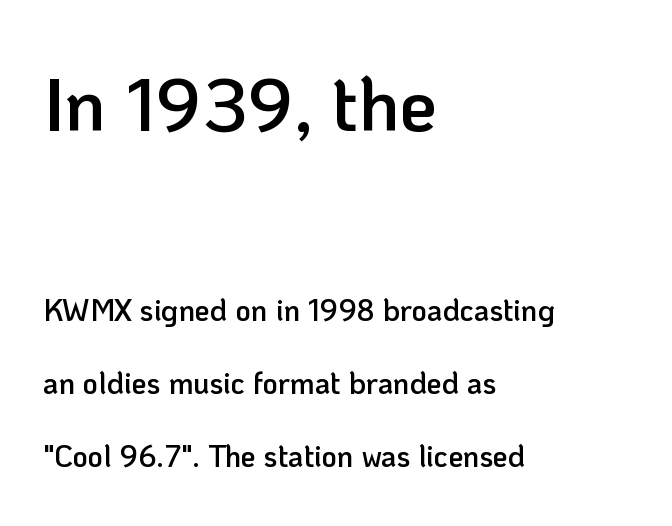
The image shows 75 px semibold sans-serif type, upright; set left-aligned, loose line spacing (2.43x), normal letter spacing, not underlined; the first (top) block is 2.5x larger; low stroke contrast and a medium x-height.
